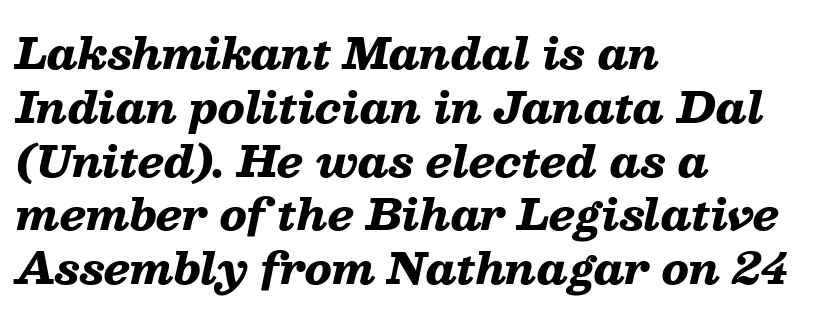
The compositor pushed each line to the left boundary. The rows are spaced the way most documents space them. These lines keep a tight, regular rhythm from letter to letter. Descenders are the only things crossing below the line. A full-strength bold gives these letters their thick strokes.
